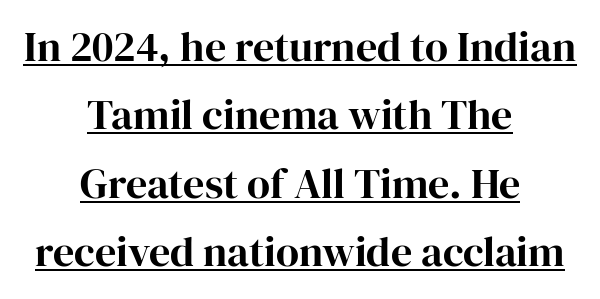
Q: Is the text italic (slanted)? A: No, it is upright.
Q: Is the typeface a serif or a sans-serif typeface? A: Serif.
Q: Is the text underlined? A: Yes.
Q: How is the paragraph aligned? A: Centered.
Q: Is the spacing between letters normal or unusually wide? A: Normal.
Q: Is the spacing between lines tight, normal or loose? A: Normal.
Q: Width (condensed, normal, or wide)? A: Normal.
Q: Stroke contrast? A: High.
Q: x-height? A: Medium.
Q: Monospaced? A: No.
